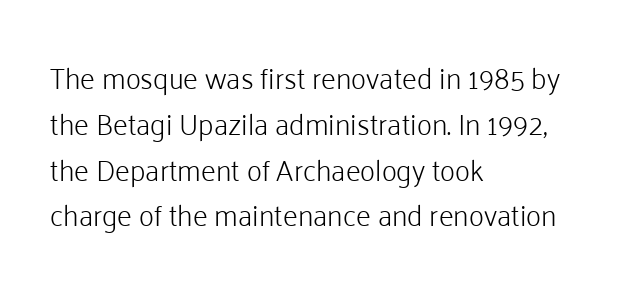
The image shows 29 px light sans-serif type, upright; set left-aligned, normal line spacing (1.58x), normal letter spacing, not underlined; low stroke contrast and a medium x-height.
